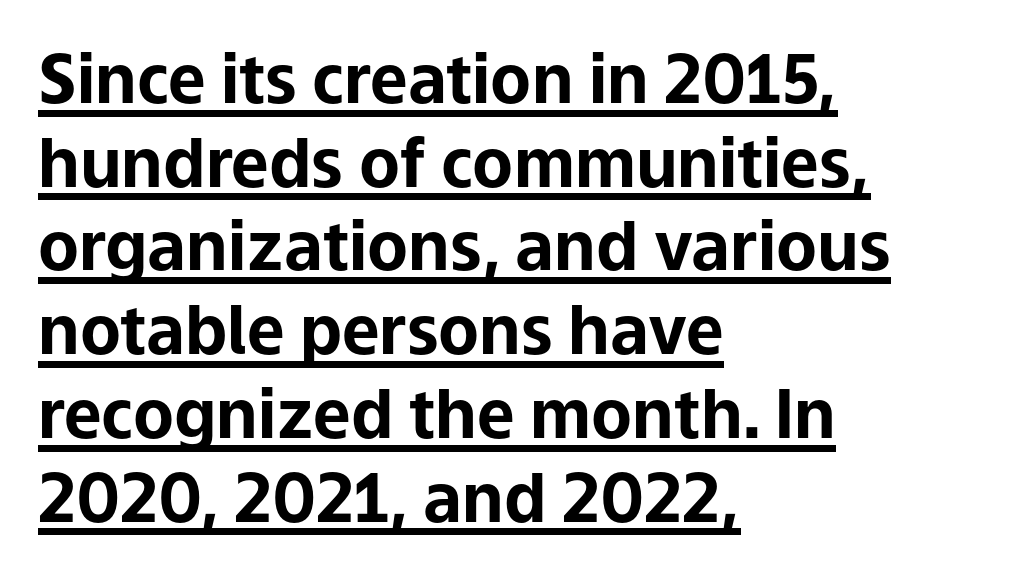
Summary of vertical rhythm: regular, with standard interline spacing. Each letter keeps its own natural width here, so spacing adapts to shape. Glance below the letters and you will spot a drawn line. Examine the stroke ends and you'll find no serifs.
